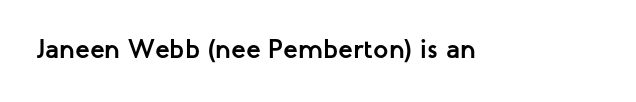
Q: Is the text bold? A: Yes.
Q: Is the text italic (slanted)? A: No, it is upright.
Q: Is the text underlined? A: No.
Q: Is the spacing between letters normal or unusually wide? A: Normal.
